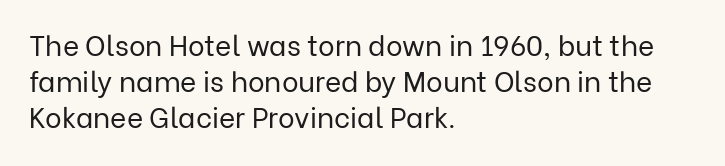
Proportional: the letters do not fall into vertical columns. Observe the ordinary spacing: letters are neighbours, not strangers. These lines sit exactly where default settings would place them. Line starts are locked; line ends wander. You can tell from the bare stems that sans-serif type was used.
